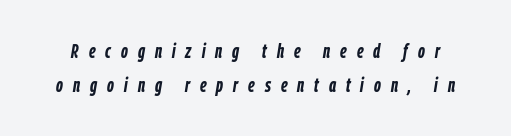
Honestly, the letter spacing is so wide it's the main thing you notice. The space directly below the letters is spotless. Strokes here are thick enough to call this a true bold. Compared with ordinary roman type, these characters are visibly tilted.
